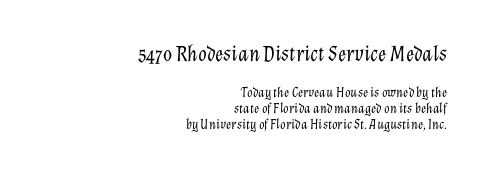
The image shows 22 px text type, italic (leaning right); set right-aligned, tight line spacing (1.14x), normal letter spacing, not underlined; the first (top) block is 1.57x larger.
